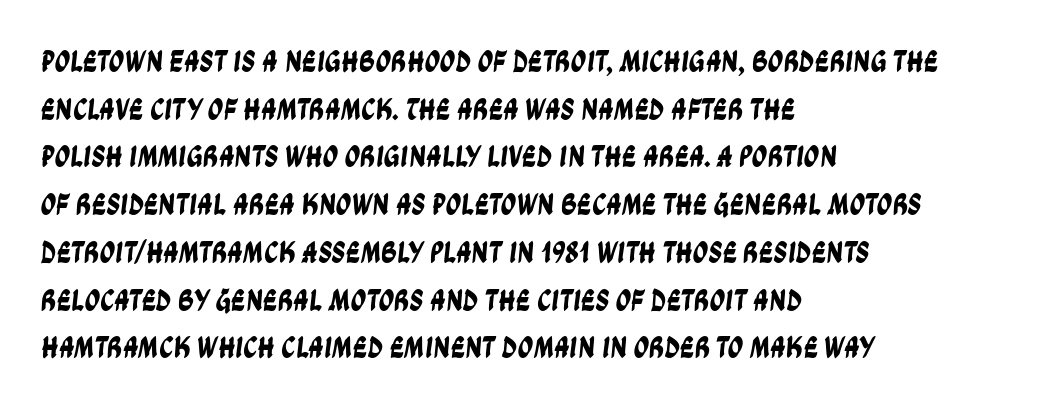
Q: Is the typeface a serif or a sans-serif typeface? A: Sans-serif.
Q: Is the text underlined? A: No.
Q: How is the paragraph aligned? A: Left-aligned.
Q: Is the spacing between letters normal or unusually wide? A: Normal.
Q: Is the spacing between lines tight, normal or loose? A: Normal.
Q: Width (condensed, normal, or wide)? A: Condensed.
Q: Stroke contrast? A: Low.
Q: x-height? A: Large.
Q: Monospaced? A: No.
